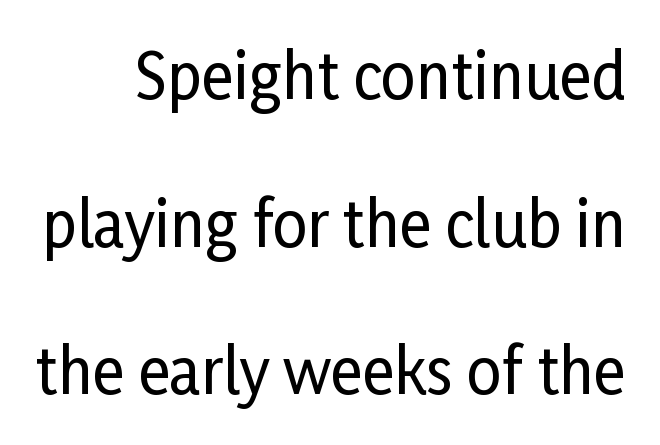
The image shows 61 px condensed sans-serif type, upright; set loose line spacing (2.42x), normal letter spacing, not underlined; low stroke contrast and a medium x-height.
